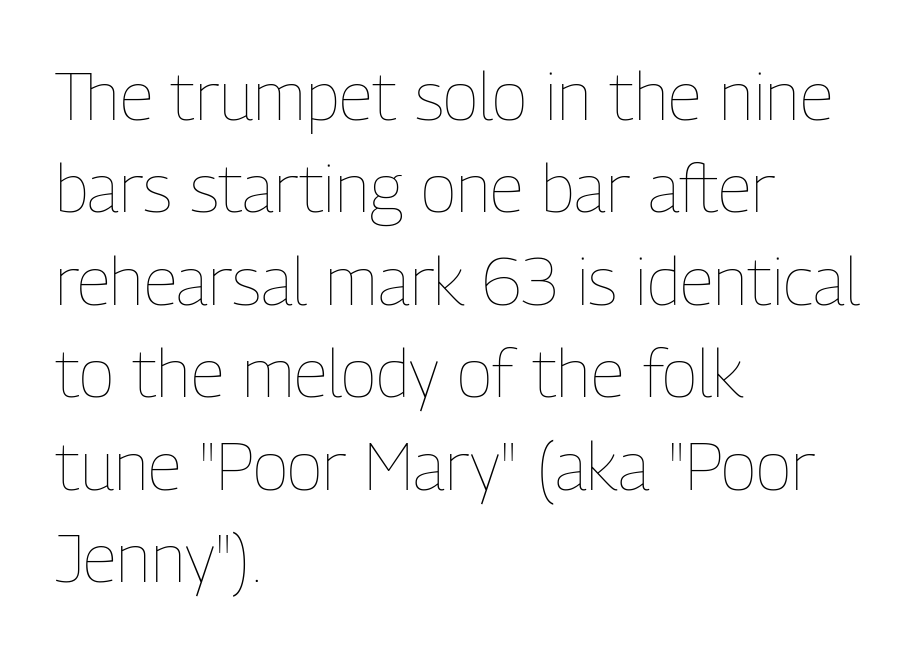
The image shows 67 px thin, condensed type, upright; set left-aligned, normal line spacing (1.38x), normal letter spacing, not underlined; low stroke contrast and a medium x-height.
